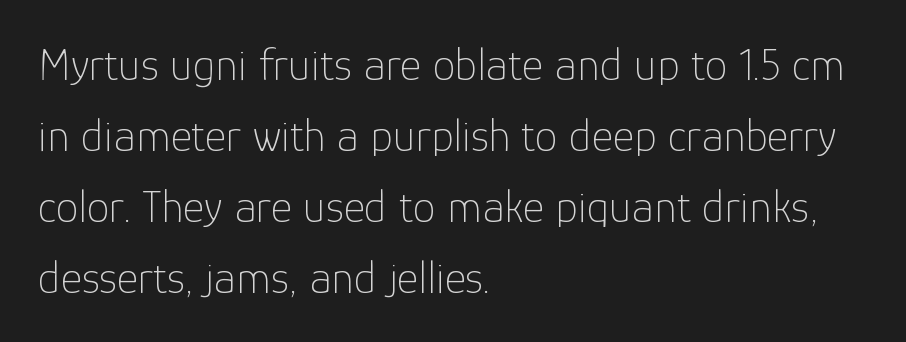
{"serif": "no", "italic": "no", "bold": "no", "weight": "thin", "width": "normal", "stroke_contrast": "low", "x_height": "medium", "monospaced": "no", "underline": "no", "align": "left", "line_spacing": "normal", "line_spacing_ratio": 1.54, "letter_spacing": "normal", "letter_spacing_em": 0.0, "glyph_px": 46}
